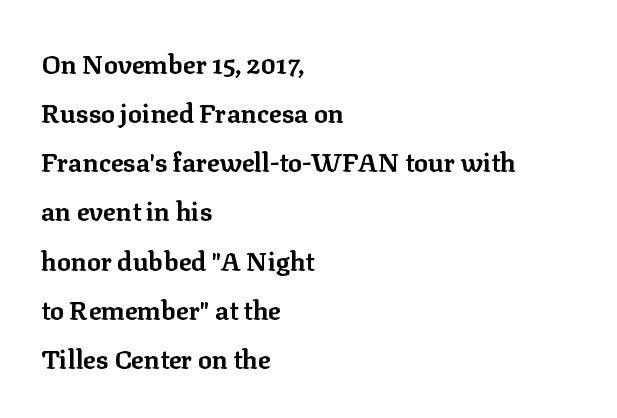
{"italic": "no", "bold": "yes", "underline": "no", "align": "left", "line_spacing_ratio": 1.89, "letter_spacing": "normal", "letter_spacing_em": 0.0, "glyph_px": 26}
